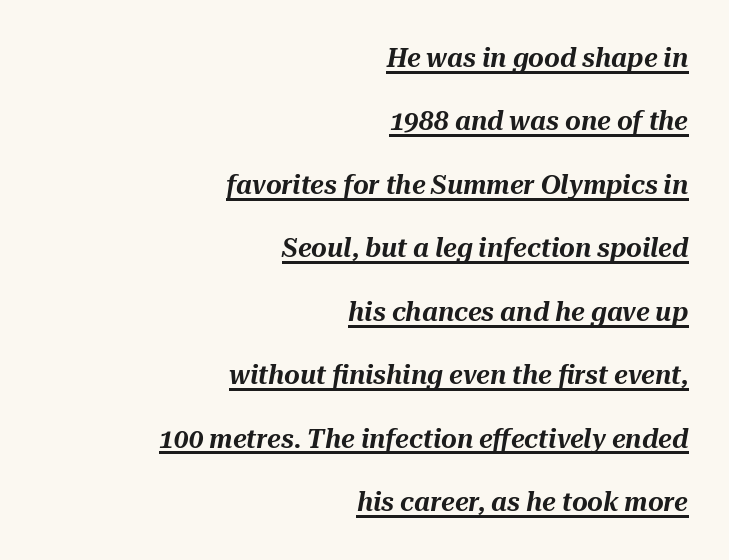
Check the space under the baseline: a stroke is drawn there. When letters slant like this, we call the style italic. The paragraph shown leans on its right margin. Notice the wide empty band between every row — that's loose leading.
